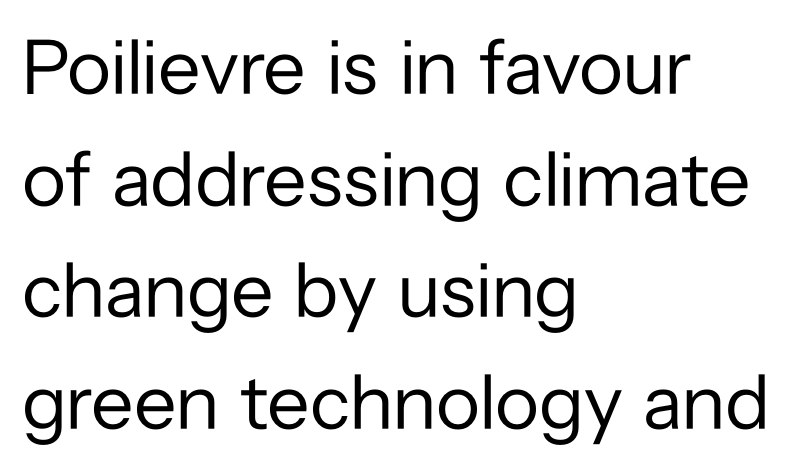
Q: Is the text bold? A: No.
Q: Is the text italic (slanted)? A: No, it is upright.
Q: Is the typeface a serif or a sans-serif typeface? A: Sans-serif.
Q: Is the text underlined? A: No.
Q: How is the paragraph aligned? A: Left-aligned.
Q: Is the spacing between letters normal or unusually wide? A: Normal.
Q: Is the spacing between lines tight, normal or loose? A: Normal.
Q: Width (condensed, normal, or wide)? A: Normal.
Q: Stroke contrast? A: Low.
Q: x-height? A: Medium.
Q: Monospaced? A: No.
